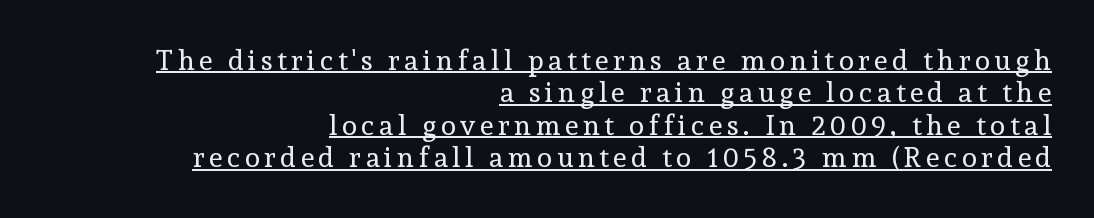
Here the designer chose a conventional face with non-uniform glyph widths. The type sits square on the baseline with zero lean. No letter is thick-stroked: the sample isn't bold. Letterform terminals end in serifs throughout the passage. Compared with a flush-left layout, this one pins lines to the opposite, right side. The string is rendered with underlining switched on.
